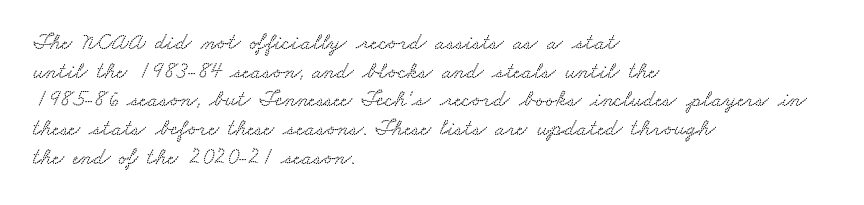
Q: Is the text underlined? A: No.
Q: How is the paragraph aligned? A: Left-aligned.
Q: Is the spacing between letters normal or unusually wide? A: Normal.
Q: Is the spacing between lines tight, normal or loose? A: Normal.
